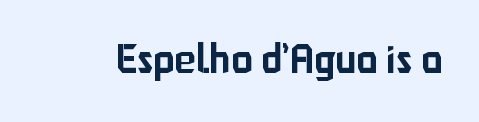
{"serif": "no", "italic": "no", "width": "normal", "stroke_contrast": "low", "x_height": "medium", "monospaced": "no", "underline": "no", "letter_spacing": "normal", "letter_spacing_em": 0.0, "glyph_px": 40}
